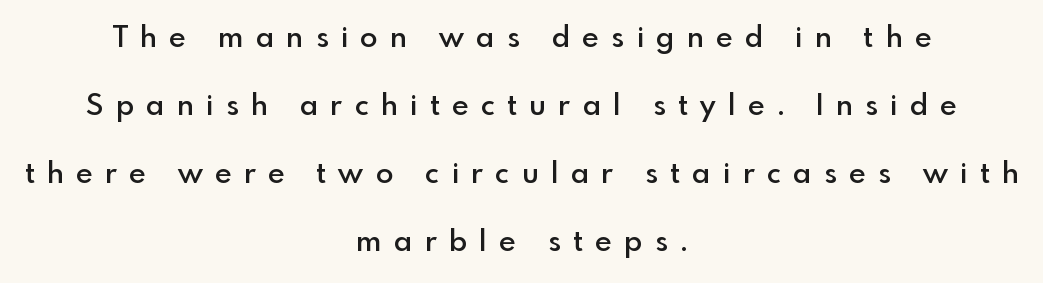
{"serif": "no", "italic": "no", "bold": "semi", "weight": "semibold", "width": "normal", "x_height": "small", "monospaced": "no", "underline": "no", "align": "center", "line_spacing": "loose", "line_spacing_ratio": 2.35, "letter_spacing": "wide", "letter_spacing_em": 0.43, "glyph_px": 29}
